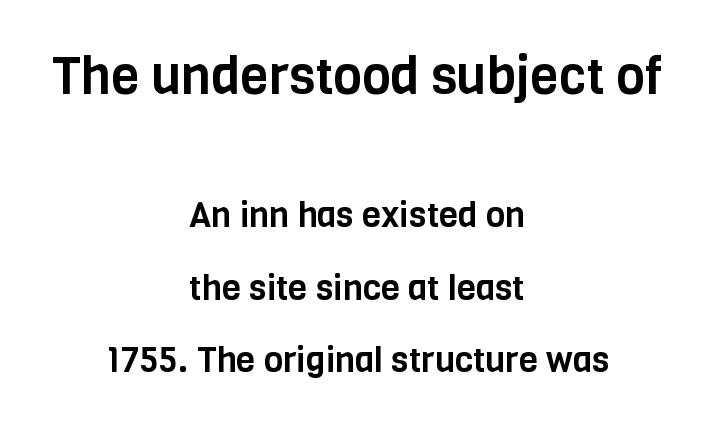
{"serif": "no", "italic": "no", "width": "condensed", "stroke_contrast": "low", "x_height": "large", "monospaced": "no", "underline": "no", "align": "center", "line_spacing": "loose", "line_spacing_ratio": 2.08, "letter_spacing": "normal", "letter_spacing_em": 0.0, "larger_block": "first", "size_ratio": 1.49, "glyph_px": 52}
